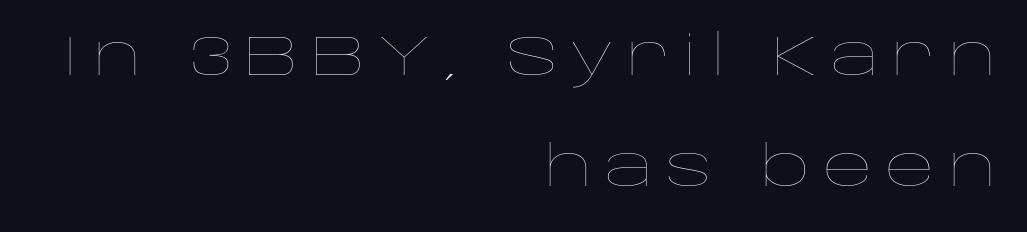
{"italic": "no", "bold": "no", "weight": "thin", "width": "wide", "stroke_contrast": "low", "x_height": "large", "monospaced": "no", "underline": "no", "align": "right", "line_spacing": "loose", "line_spacing_ratio": 2.02, "letter_spacing": "wide", "letter_spacing_em": 0.22, "glyph_px": 55}
